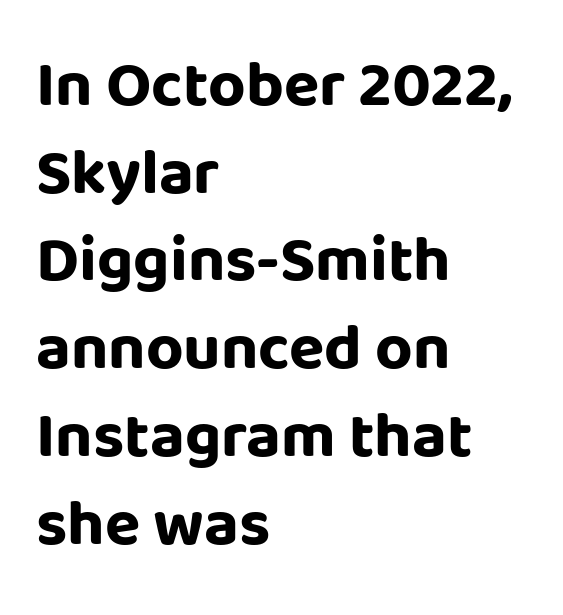
{"serif": "no", "italic": "no", "bold": "yes", "weight": "bold", "width": "normal", "stroke_contrast": "low", "x_height": "large", "monospaced": "no", "underline": "no", "align": "left", "line_spacing": "normal", "line_spacing_ratio": 1.35, "letter_spacing": "normal", "letter_spacing_em": 0.0, "glyph_px": 65}
